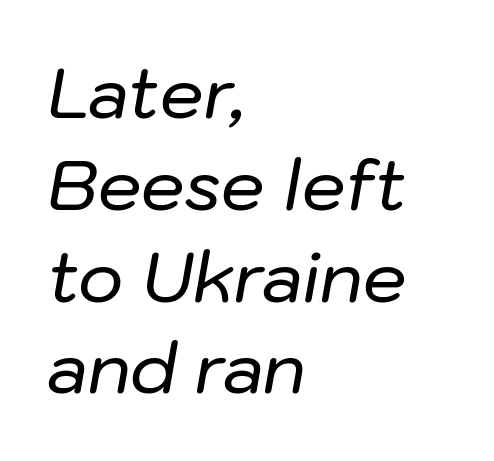
Q: Is the text italic (slanted)? A: Yes, it leans right by about 10 degrees.
Q: Is the text underlined? A: No.
Q: How is the paragraph aligned? A: Left-aligned.
Q: Is the spacing between letters normal or unusually wide? A: Normal.
Q: Is the spacing between lines tight, normal or loose? A: Normal.
Q: Width (condensed, normal, or wide)? A: Normal.
Q: Stroke contrast? A: Low.
Q: x-height? A: Medium.
Q: Monospaced? A: No.
